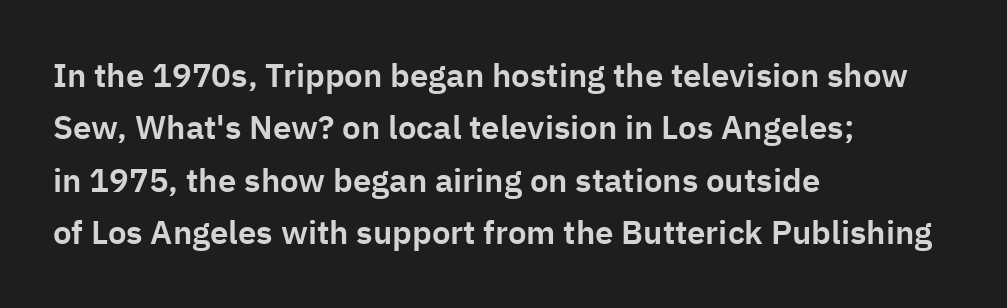
The image shows 33 px sans-serif type, upright; set left-aligned, normal line spacing (1.59x), normal letter spacing, not underlined; low stroke contrast and a medium x-height.
